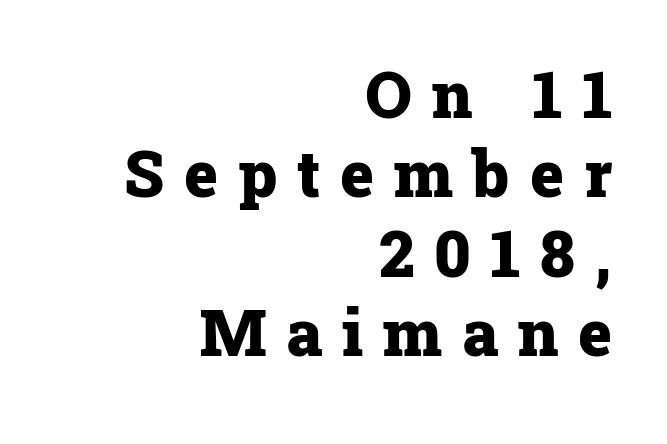
Q: Is the text bold? A: Yes.
Q: Is the text italic (slanted)? A: No, it is upright.
Q: Is the typeface a serif or a sans-serif typeface? A: Serif.
Q: Is the text underlined? A: No.
Q: How is the paragraph aligned? A: Right-aligned.
Q: Is the spacing between letters normal or unusually wide? A: Unusually wide.
Q: Width (condensed, normal, or wide)? A: Normal.
Q: Stroke contrast? A: Low.
Q: x-height? A: Medium.
Q: Monospaced? A: No.
